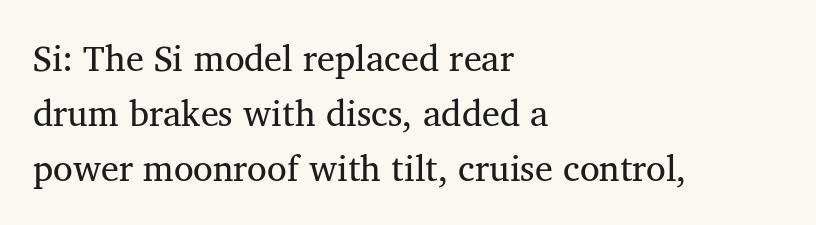
Compared with typical paragraphs, the rows here are spaced about the same. These lines are rendered in a variable-pitch font. Layout note: lines flush left. Unlike italic type, these characters show no tilt at all.
